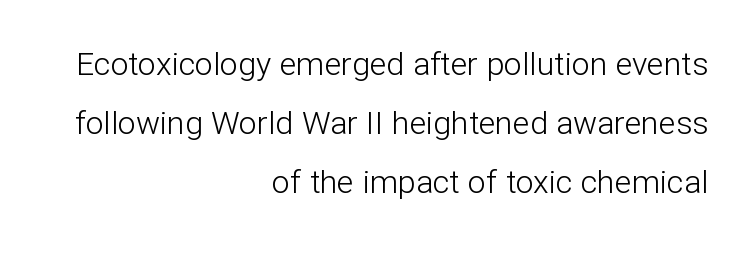
The strokes carry an ordinary text weight at most. Does extra space separate the letters? No, they use regular spacing. I'd call this a sans setting — the letters go barefoot. These lines are rendered in a variable-pitch font.
